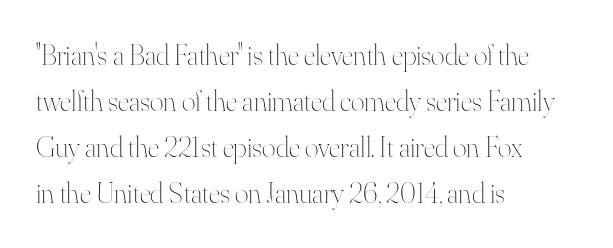
{"italic": "no", "bold": "no", "weight": "thin", "width": "normal", "stroke_contrast": "high", "x_height": "small", "monospaced": "no", "underline": "no", "align": "left", "line_spacing": "normal", "line_spacing_ratio": 1.59, "letter_spacing": "normal", "letter_spacing_em": 0.0, "glyph_px": 29}
